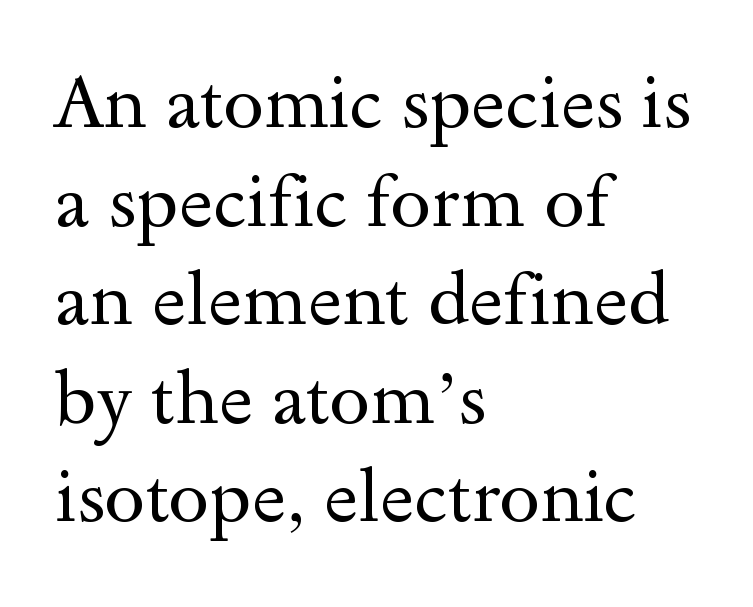
Q: Is the text bold? A: No.
Q: Is the text italic (slanted)? A: No, it is upright.
Q: Is the typeface a serif or a sans-serif typeface? A: Serif.
Q: Is the text underlined? A: No.
Q: How is the paragraph aligned? A: Left-aligned.
Q: Is the spacing between letters normal or unusually wide? A: Normal.
Q: Is the spacing between lines tight, normal or loose? A: Normal.
Q: Width (condensed, normal, or wide)? A: Wide.
Q: x-height? A: Small.
Q: Monospaced? A: No.
